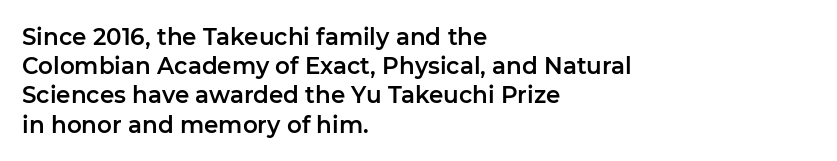
{"italic": "no", "underline": "no", "align": "left", "line_spacing": "normal", "line_spacing_ratio": 1.27, "letter_spacing": "normal", "letter_spacing_em": 0.0, "glyph_px": 23}
